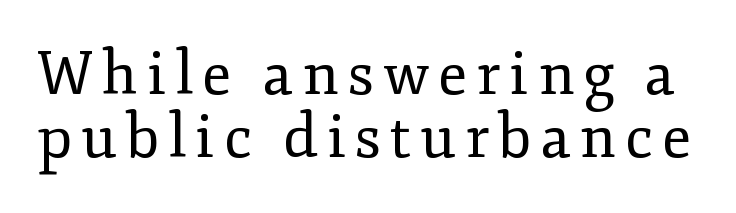
This sample has the flowing, uneven cadence of proportional lettering. Plain, unruled lines of type. The glyphs in this specimen are seriffed. The specimen reads as upright at a glance. This reads as an unemphasized weight, regular at the heaviest. You could barely slide anything between these rows.
